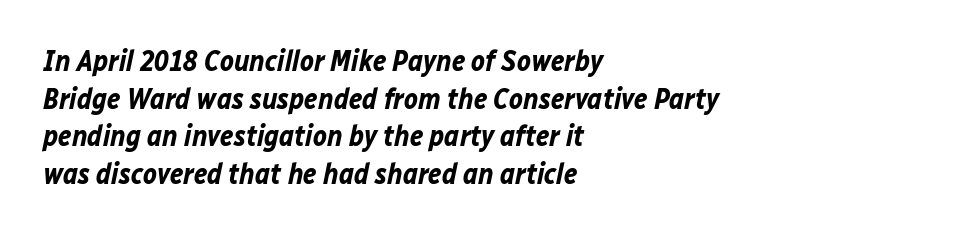
Q: Is the text bold? A: Yes.
Q: Is the text italic (slanted)? A: Yes, it leans right by about 12 degrees.
Q: Is the text underlined? A: No.
Q: How is the paragraph aligned? A: Left-aligned.
Q: Is the spacing between letters normal or unusually wide? A: Normal.
Q: Is the spacing between lines tight, normal or loose? A: Normal.
Q: Width (condensed, normal, or wide)? A: Normal.
Q: Stroke contrast? A: Low.
Q: x-height? A: Medium.
Q: Monospaced? A: No.
